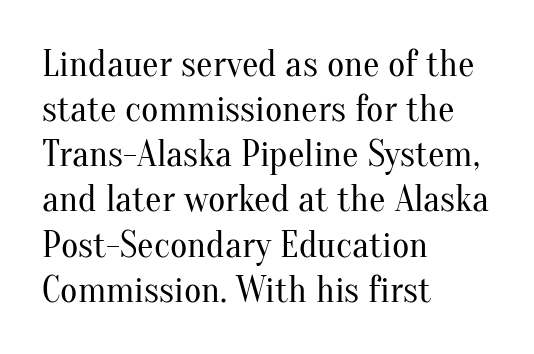
Q: Is the text bold? A: No.
Q: Is the text italic (slanted)? A: No, it is upright.
Q: Is the typeface a serif or a sans-serif typeface? A: Serif.
Q: Is the text underlined? A: No.
Q: How is the paragraph aligned? A: Left-aligned.
Q: Is the spacing between letters normal or unusually wide? A: Normal.
Q: Width (condensed, normal, or wide)? A: Normal.
Q: Stroke contrast? A: Medium.
Q: x-height? A: Small.
Q: Monospaced? A: No.
